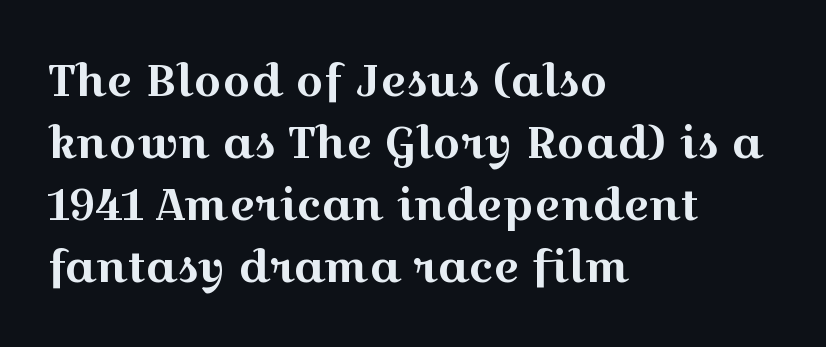
Q: Is the text italic (slanted)? A: No, it is upright.
Q: Is the typeface a serif or a sans-serif typeface? A: Serif.
Q: Is the text underlined? A: No.
Q: How is the paragraph aligned? A: Left-aligned.
Q: Is the spacing between letters normal or unusually wide? A: Normal.
Q: Is the spacing between lines tight, normal or loose? A: Normal.
Q: Width (condensed, normal, or wide)? A: Wide.
Q: x-height? A: Medium.
Q: Monospaced? A: No.
